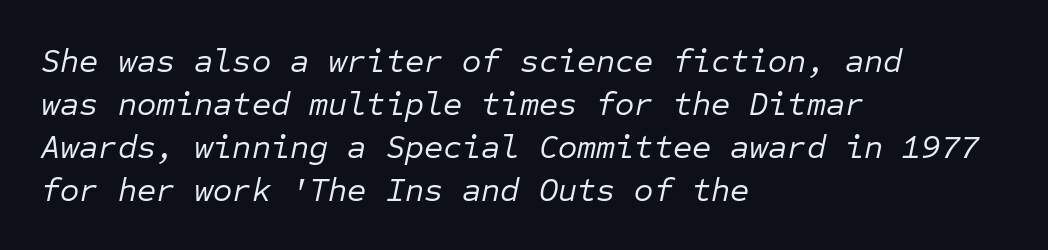
The image shows 33 px regular-weight type, italic (leaning right), monospaced; set left-aligned, normal line spacing (1.3x), normal letter spacing, not underlined; low stroke contrast and a medium x-height.
